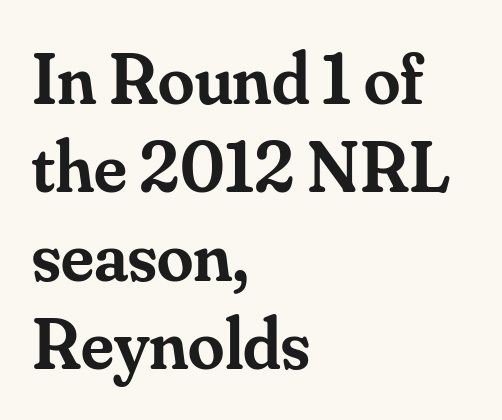
Q: Is the text bold? A: Semi-bold.
Q: Is the text italic (slanted)? A: No, it is upright.
Q: Is the typeface a serif or a sans-serif typeface? A: Serif.
Q: Is the text underlined? A: No.
Q: How is the paragraph aligned? A: Left-aligned.
Q: Is the spacing between letters normal or unusually wide? A: Normal.
Q: Width (condensed, normal, or wide)? A: Normal.
Q: Stroke contrast? A: Medium.
Q: x-height? A: Small.
Q: Monospaced? A: No.
